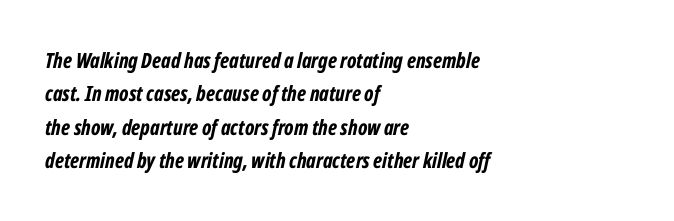
{"italic": "yes", "lean": "right", "slant_degrees": 12, "bold": "yes", "underline": "no", "align": "left", "line_spacing": "normal", "line_spacing_ratio": 1.59, "letter_spacing": "normal", "letter_spacing_em": 0.0, "glyph_px": 21}
